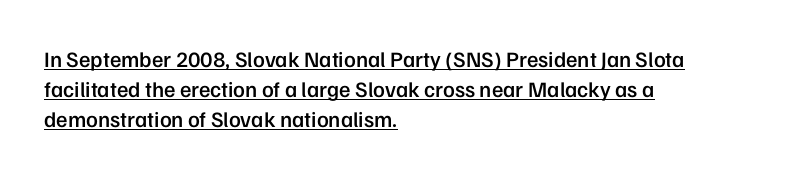
{"italic": "no", "bold": "semi", "underline": "yes", "align": "left", "line_spacing": "normal", "line_spacing_ratio": 1.36, "letter_spacing": "normal", "letter_spacing_em": 0.0, "glyph_px": 22}
